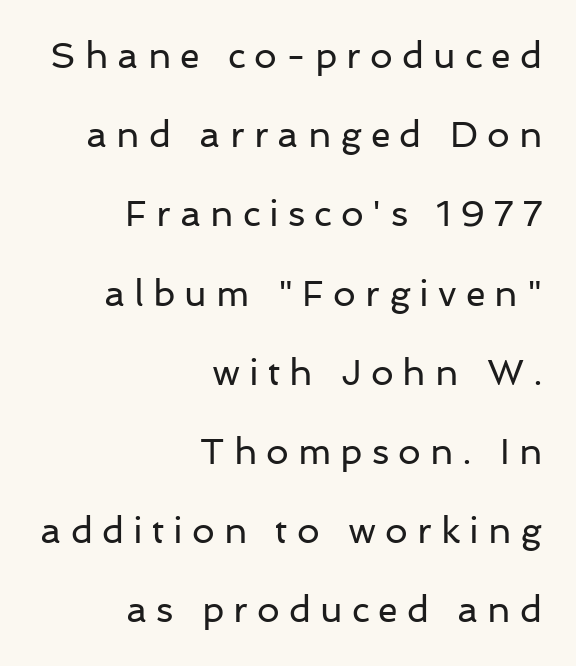
The image shows 36 px regular-weight sans-serif type, upright; set right-aligned, loose line spacing (2.2x), unusually wide letter spacing (+0.25 em), not underlined; low stroke contrast and a medium x-height.
